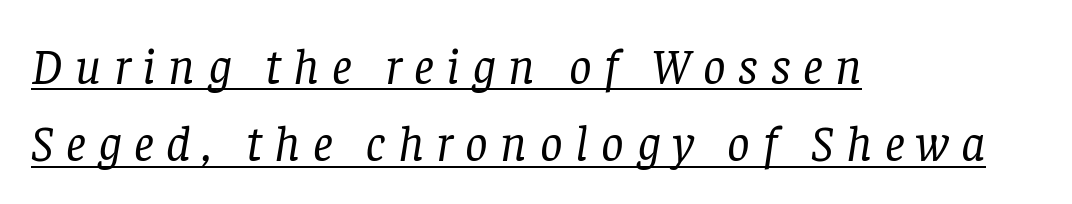
{"serif": "yes", "italic": "yes", "lean": "right", "slant_degrees": 8, "bold": "no", "weight": "regular", "width": "normal", "stroke_contrast": "low", "x_height": "large", "monospaced": "no", "underline": "yes", "align": "left", "line_spacing": "normal", "line_spacing_ratio": 1.55, "letter_spacing": "wide", "letter_spacing_em": 0.25, "glyph_px": 50}
